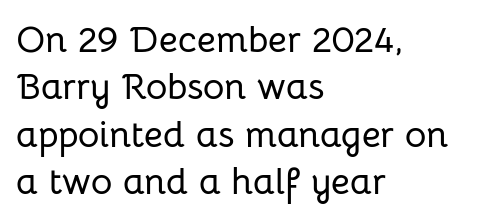
The image shows 37 px sans-serif type, upright; set left-aligned, normal line spacing (1.28x), normal letter spacing, not underlined; low stroke contrast and a medium x-height.
